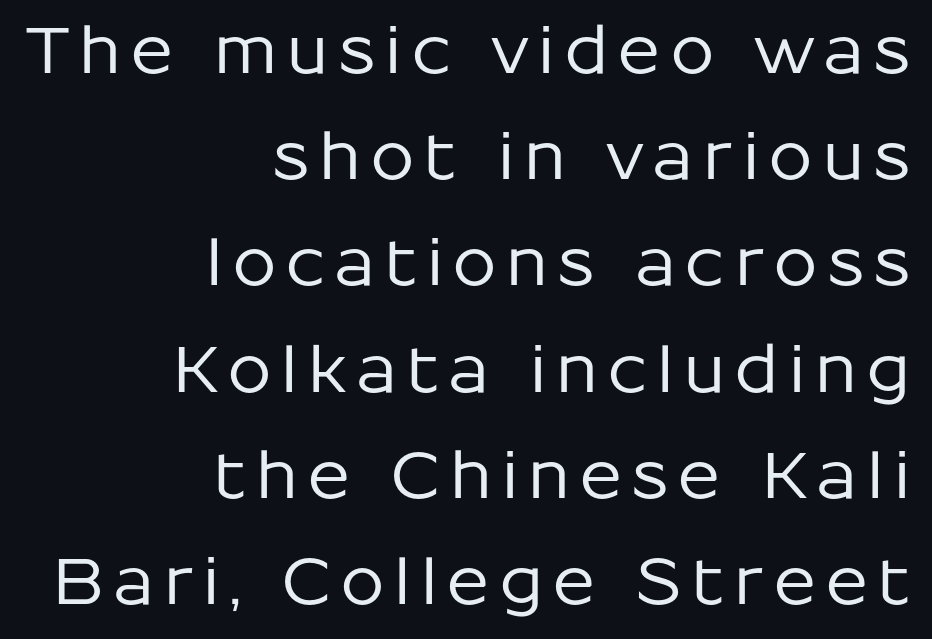
Note the varied advance widths — an 'i' is clearly narrower than an 'm'. Typeset ragged left — the right edge is the straight one. The text was rendered using a sans face with plain stroke endings. A typesetter would call this leading conventional body-copy spacing. Descenders are the only things crossing below the line.
